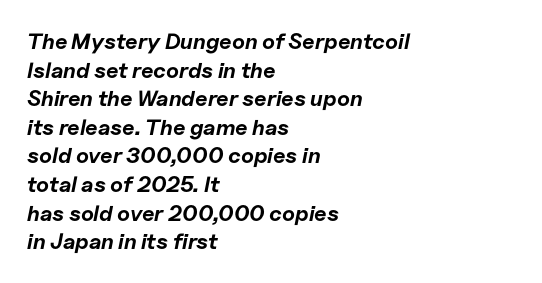
If you measured baseline to baseline, you'd find a middling distance. Words appear dense and cohesive because spacing is normal. These lines stack with their left ends in a neat column. Bare-footed words on every line. Would a proofreader flag this as italicized? Yes.
